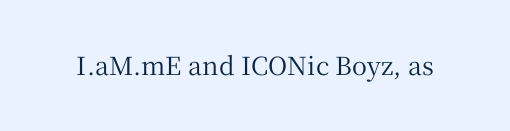
If you drew a line through each stem, it would be perfectly vertical. Characters follow at the spacing the type designer built in. The words here are not underlined.
